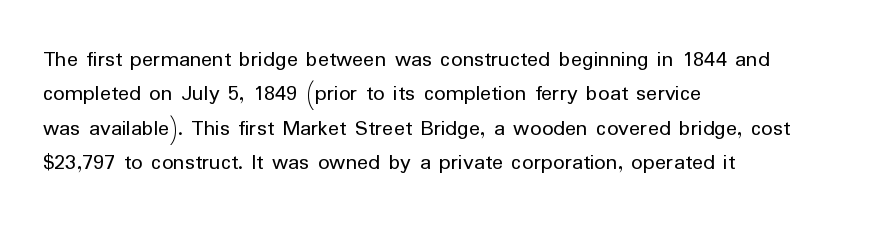
The image shows 23 px text type, upright; set left-aligned, normal line spacing (1.5x), normal letter spacing, not underlined.
